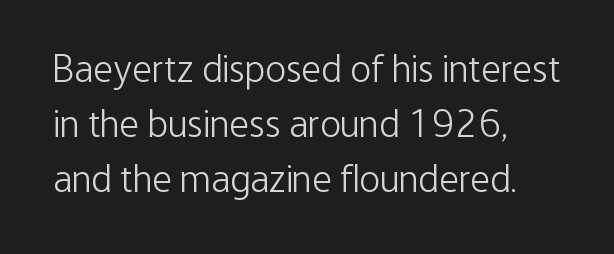
{"serif": "no", "italic": "no", "bold": "no", "weight": "light", "width": "condensed", "stroke_contrast": "low", "x_height": "medium", "monospaced": "no", "underline": "no", "align": "left", "line_spacing": "normal", "line_spacing_ratio": 1.41, "letter_spacing": "normal", "letter_spacing_em": 0.0, "glyph_px": 39}
